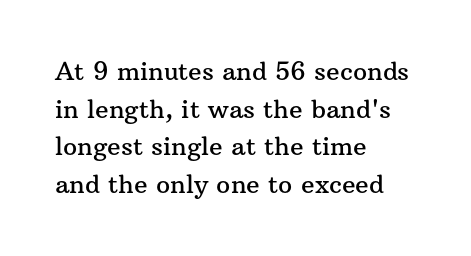
{"italic": "no", "underline": "no", "align": "left", "line_spacing": "normal", "line_spacing_ratio": 1.51, "letter_spacing": "normal", "letter_spacing_em": 0.0, "glyph_px": 25}
